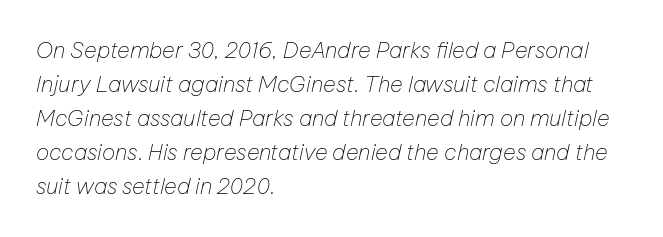
{"italic": "yes", "lean": "right", "slant_degrees": 12, "bold": "no", "underline": "no", "align": "left", "line_spacing": "normal", "line_spacing_ratio": 1.55, "letter_spacing": "normal", "letter_spacing_em": 0.0, "glyph_px": 22}
